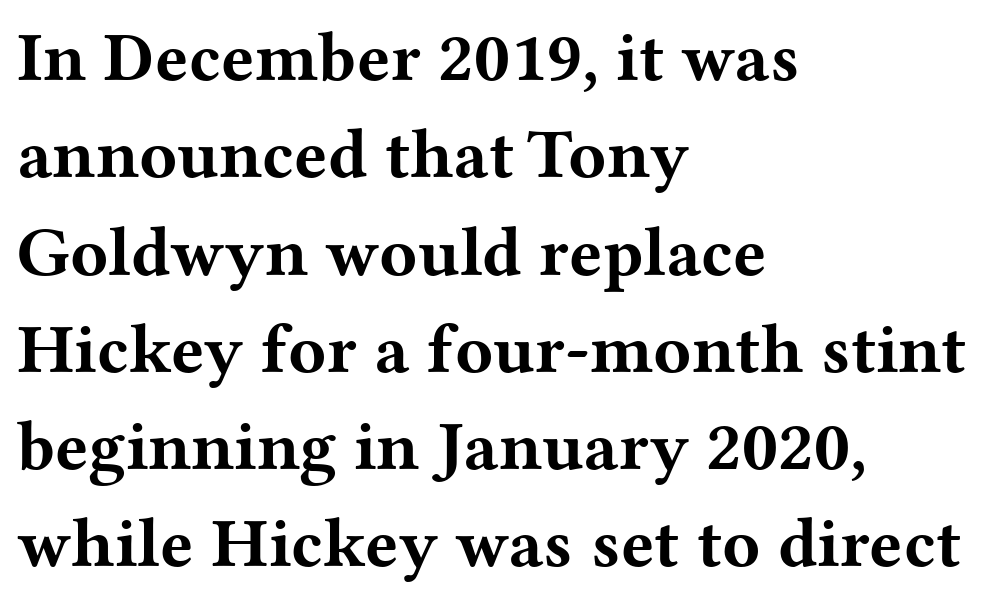
Q: Is the text bold? A: Yes.
Q: Is the text italic (slanted)? A: No, it is upright.
Q: Is the typeface a serif or a sans-serif typeface? A: Serif.
Q: Is the text underlined? A: No.
Q: How is the paragraph aligned? A: Left-aligned.
Q: Is the spacing between letters normal or unusually wide? A: Normal.
Q: Is the spacing between lines tight, normal or loose? A: Normal.
Q: Width (condensed, normal, or wide)? A: Wide.
Q: Stroke contrast? A: Medium.
Q: x-height? A: Medium.
Q: Monospaced? A: No.
